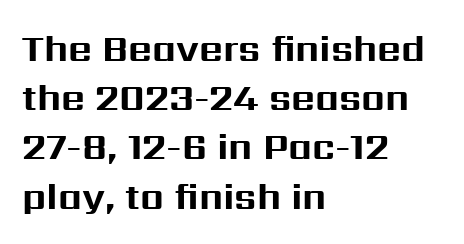
Q: Is the text bold? A: Yes.
Q: Is the text italic (slanted)? A: No, it is upright.
Q: Is the typeface a serif or a sans-serif typeface? A: Sans-serif.
Q: Is the text underlined? A: No.
Q: How is the paragraph aligned? A: Left-aligned.
Q: Is the spacing between letters normal or unusually wide? A: Normal.
Q: Is the spacing between lines tight, normal or loose? A: Normal.
Q: Width (condensed, normal, or wide)? A: Normal.
Q: Stroke contrast? A: Medium.
Q: x-height? A: Medium.
Q: Monospaced? A: No.
